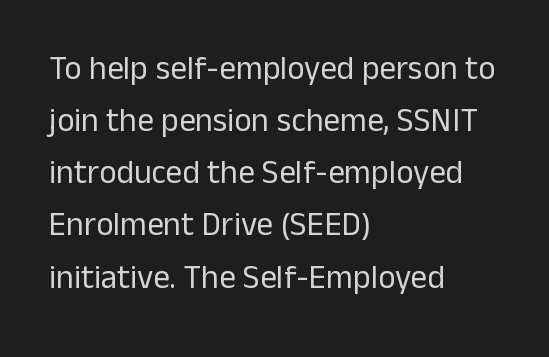
The image shows 33 px regular-weight sans-serif type, upright; set left-aligned, normal line spacing (1.58x), normal letter spacing, not underlined; low stroke contrast and a medium x-height.
